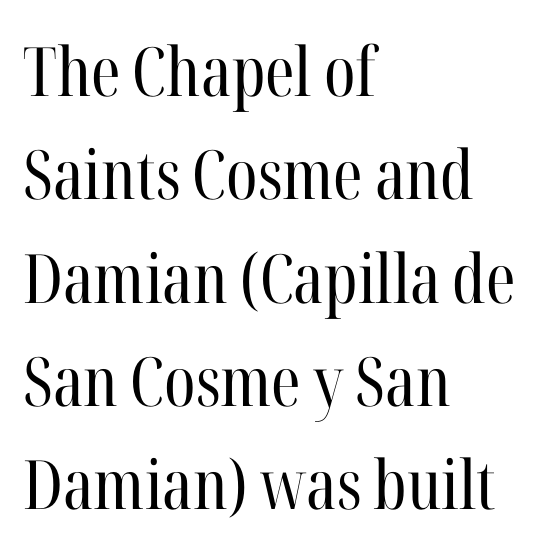
{"serif": "yes", "italic": "no", "bold": "no", "weight": "regular", "width": "condensed", "stroke_contrast": "high", "x_height": "medium", "monospaced": "no", "underline": "no", "align": "left", "line_spacing": "normal", "line_spacing_ratio": 1.52, "letter_spacing": "normal", "letter_spacing_em": 0.0, "glyph_px": 68}
